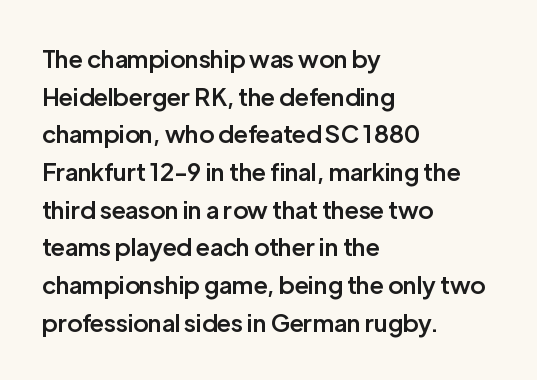
{"italic": "no", "bold": "semi", "underline": "no", "align": "left", "line_spacing": "normal", "line_spacing_ratio": 1.57, "letter_spacing": "normal", "letter_spacing_em": 0.0, "glyph_px": 24}
